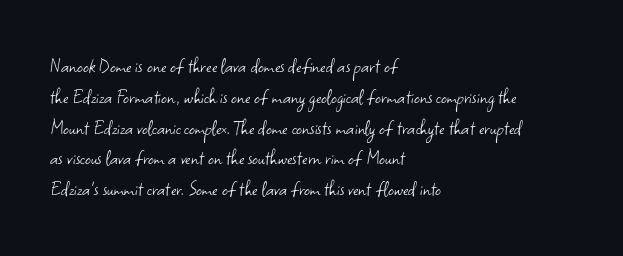
The image shows 23 px text type; set left-aligned, normal line spacing (1.34x), normal letter spacing, not underlined.
